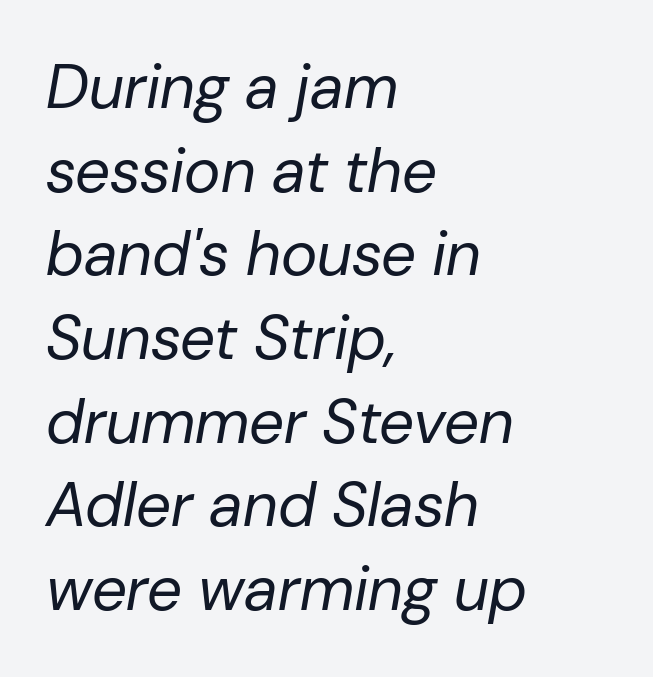
Q: Is the text bold? A: No.
Q: Is the text italic (slanted)? A: Yes, it leans right by about 10 degrees.
Q: Is the text underlined? A: No.
Q: How is the paragraph aligned? A: Left-aligned.
Q: Is the spacing between letters normal or unusually wide? A: Normal.
Q: Is the spacing between lines tight, normal or loose? A: Normal.
Q: Width (condensed, normal, or wide)? A: Normal.
Q: Stroke contrast? A: Low.
Q: x-height? A: Medium.
Q: Monospaced? A: No.
